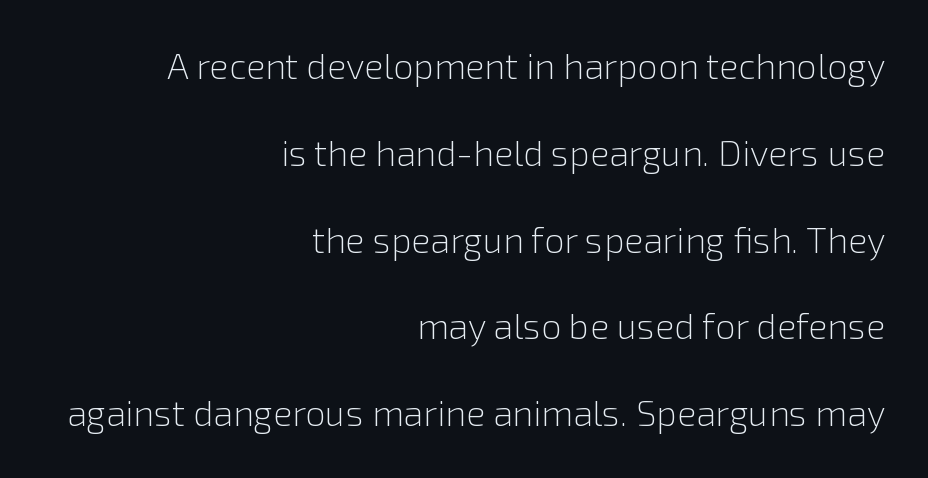
The image shows 36 px light sans-serif type, upright; set right-aligned, loose line spacing (2.41x), normal letter spacing, not underlined; a medium x-height.
